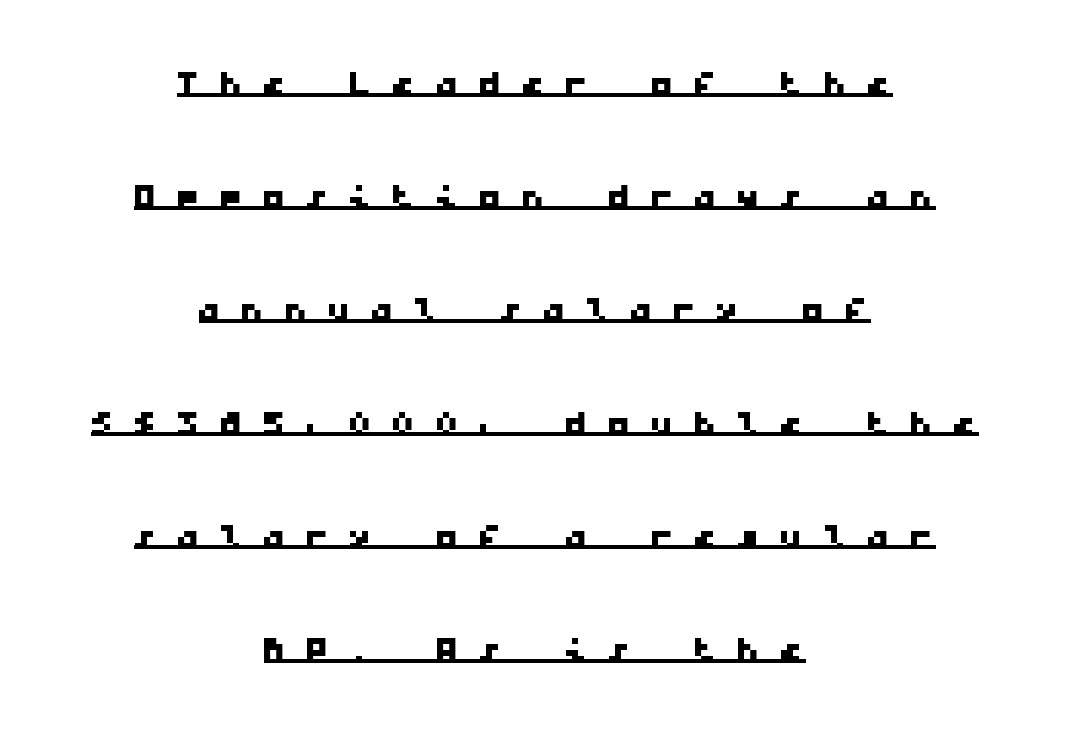
The image shows 49 px wide sans-serif type, monospaced; set centered, loose line spacing (2.31x), unusually wide letter spacing (+0.38 em), underlined; low stroke contrast and a medium x-height.
